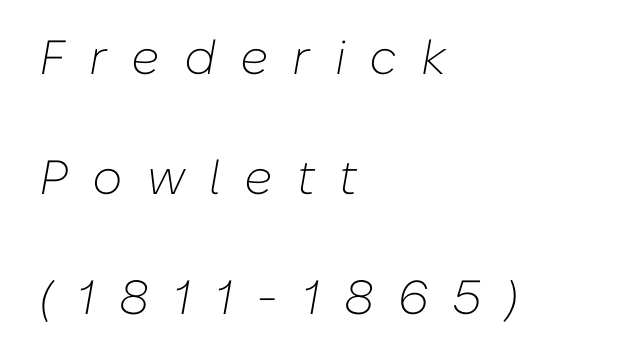
{"italic": "yes", "lean": "right", "slant_degrees": 10, "bold": "no", "weight": "light", "width": "normal", "stroke_contrast": "low", "x_height": "medium", "monospaced": "no", "underline": "no", "align": "left", "line_spacing": "loose", "line_spacing_ratio": 2.5, "letter_spacing": "wide", "letter_spacing_em": 0.5, "glyph_px": 48}
